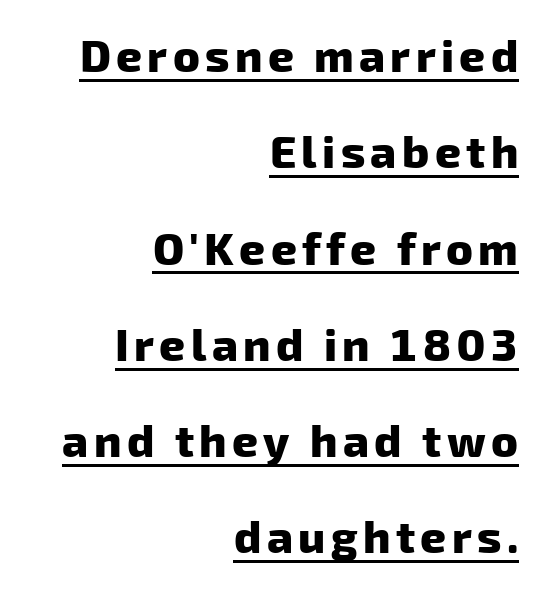
{"serif": "no", "bold": "yes", "weight": "heavy", "width": "normal", "stroke_contrast": "low", "x_height": "medium", "monospaced": "no", "underline": "yes", "align": "right", "line_spacing": "loose", "line_spacing_ratio": 2.14, "glyph_px": 45}
